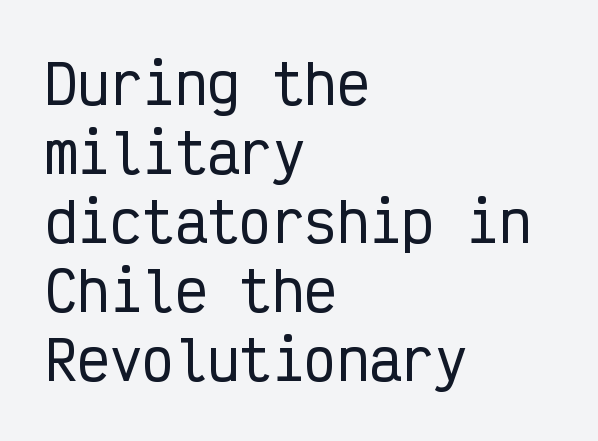
{"serif": "no", "italic": "no", "width": "condensed", "stroke_contrast": "low", "x_height": "medium", "monospaced": "yes", "underline": "no", "align": "left", "line_spacing": "normal", "line_spacing_ratio": 1.28, "letter_spacing": "normal", "letter_spacing_em": 0.0, "glyph_px": 54}
